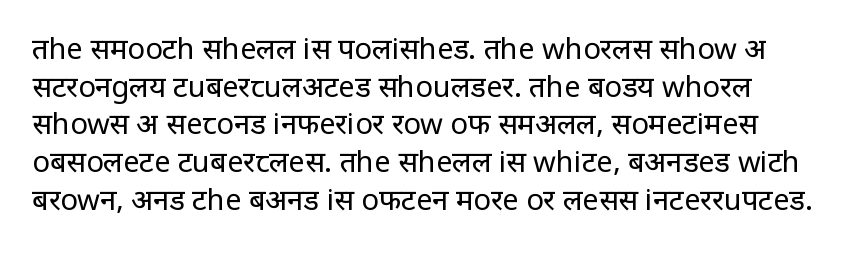
{"serif": "no", "italic": "no", "bold": "no", "weight": "regular", "width": "normal", "stroke_contrast": "low", "x_height": "large", "monospaced": "no", "underline": "no", "line_spacing": "normal", "line_spacing_ratio": 1.3, "letter_spacing": "normal", "letter_spacing_em": 0.0, "glyph_px": 29}
